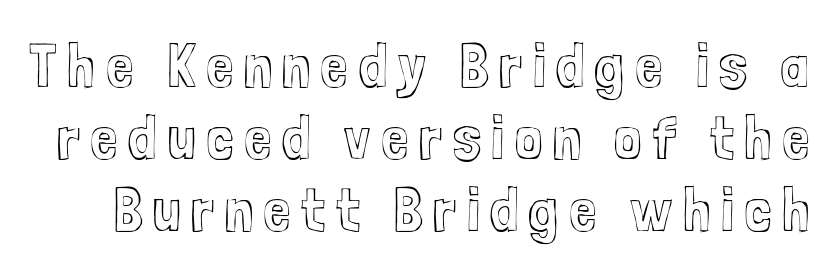
Q: Is the text italic (slanted)? A: No, it is upright.
Q: Is the text underlined? A: No.
Q: Width (condensed, normal, or wide)? A: Condensed.
Q: x-height? A: Medium.
Q: Monospaced? A: No.
